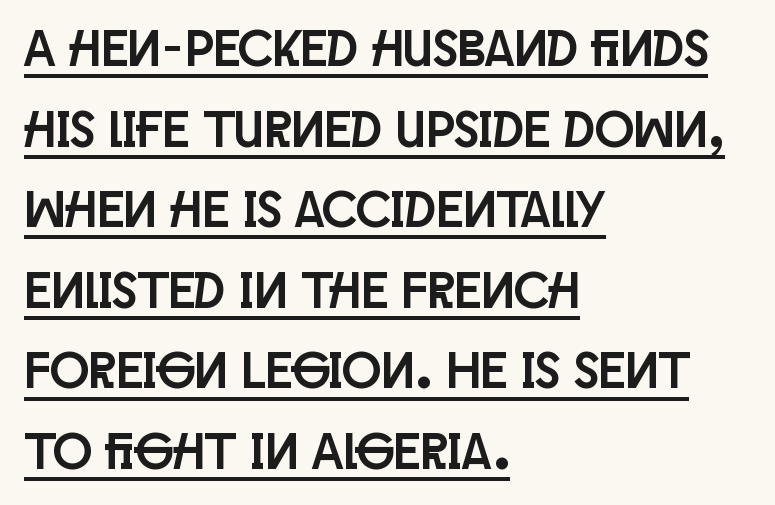
Compared with undecorated copy, this sample adds a rule below the words. The type family on display is of the sans-serif kind. The space between consecutive lines is moderate. Honestly, the letter spacing is just normal — you wouldn't notice it.
